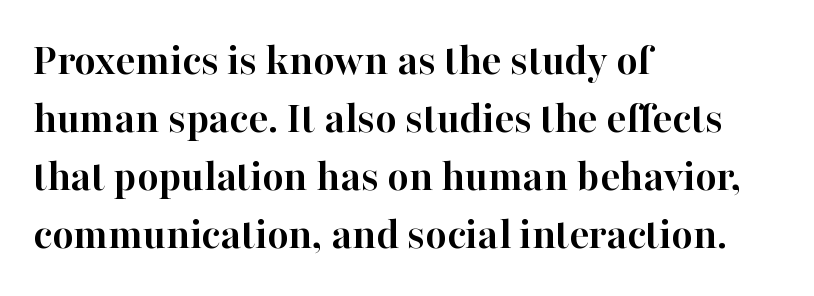
Q: Is the text bold? A: Yes.
Q: Is the text italic (slanted)? A: No, it is upright.
Q: Is the typeface a serif or a sans-serif typeface? A: Serif.
Q: Is the text underlined? A: No.
Q: How is the paragraph aligned? A: Left-aligned.
Q: Is the spacing between letters normal or unusually wide? A: Normal.
Q: Is the spacing between lines tight, normal or loose? A: Normal.
Q: Width (condensed, normal, or wide)? A: Normal.
Q: Stroke contrast? A: High.
Q: x-height? A: Medium.
Q: Monospaced? A: No.
